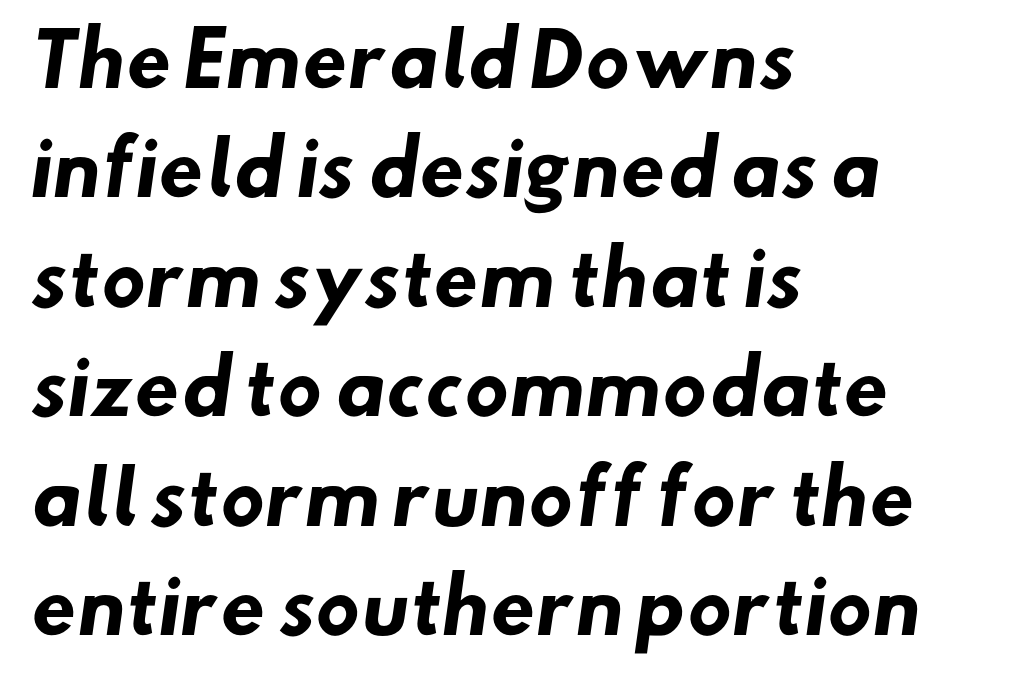
Q: Is the text bold? A: Yes.
Q: Is the typeface a serif or a sans-serif typeface? A: Sans-serif.
Q: Is the text underlined? A: No.
Q: How is the paragraph aligned? A: Left-aligned.
Q: Is the spacing between letters normal or unusually wide? A: Normal.
Q: Is the spacing between lines tight, normal or loose? A: Normal.
Q: Width (condensed, normal, or wide)? A: Normal.
Q: Stroke contrast? A: Low.
Q: x-height? A: Small.
Q: Monospaced? A: No.
